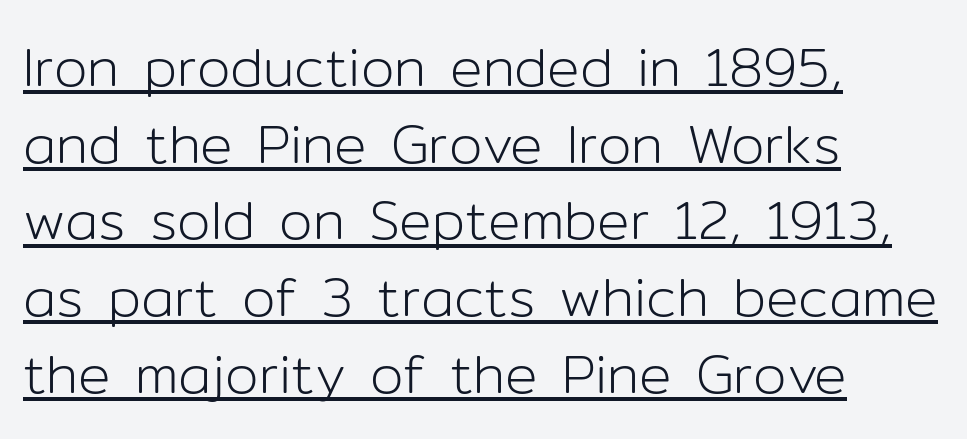
The weight tops out at a normal text grade. The space between consecutive lines is moderate. What kind of face is this? One without serifs — a sans. The words here are underlined. Varying glyph widths throughout — classic text-font behaviour. Reading down the block, your eye returns to a fixed left position each line.
